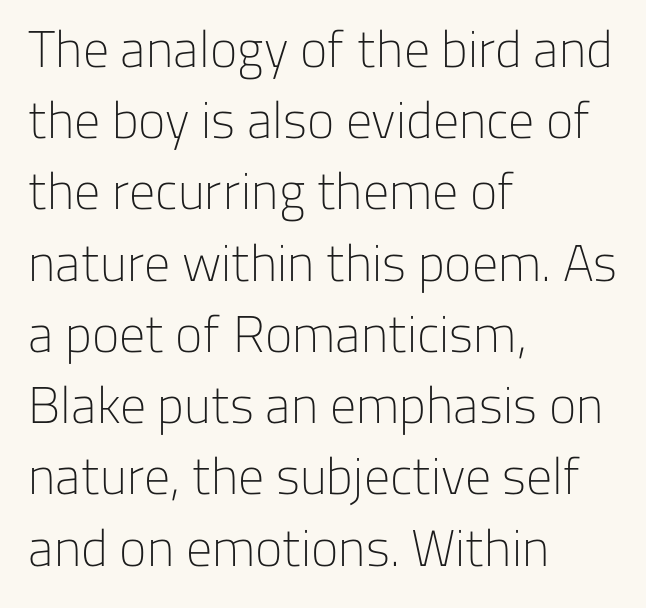
{"serif": "no", "italic": "no", "bold": "no", "weight": "light", "width": "normal", "stroke_contrast": "low", "x_height": "medium", "monospaced": "no", "underline": "no", "align": "left", "line_spacing": "normal", "line_spacing_ratio": 1.37, "letter_spacing": "normal", "letter_spacing_em": 0.0, "glyph_px": 52}
